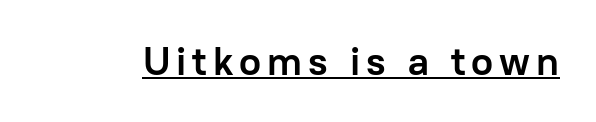
Q: Is the text bold? A: Yes.
Q: Is the text italic (slanted)? A: No, it is upright.
Q: Is the typeface a serif or a sans-serif typeface? A: Sans-serif.
Q: Is the text underlined? A: Yes.
Q: Width (condensed, normal, or wide)? A: Normal.
Q: Stroke contrast? A: Low.
Q: x-height? A: Medium.
Q: Monospaced? A: No.
